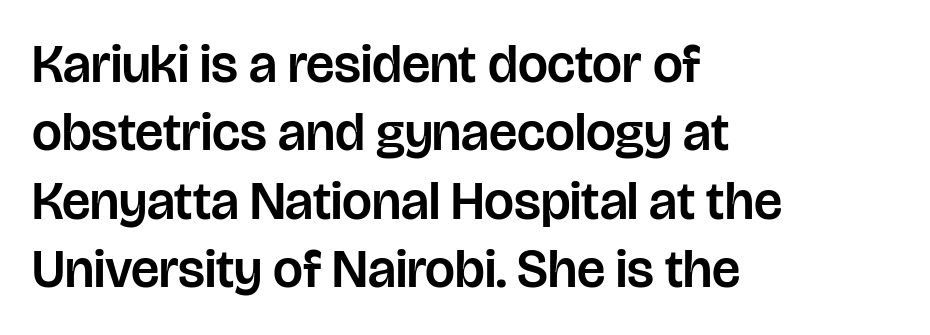
The image shows 53 px sans-serif type, upright; set left-aligned, normal line spacing (1.29x), normal letter spacing, not underlined; low stroke contrast and a large x-height.
